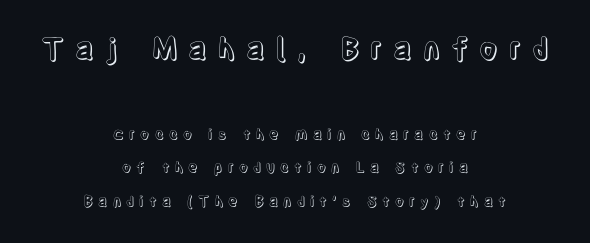
{"italic": "no", "width": "condensed", "x_height": "large", "monospaced": "no", "underline": "no", "align": "center", "line_spacing": "loose", "line_spacing_ratio": 2.4, "letter_spacing": "wide", "letter_spacing_em": 0.36, "larger_block": "first", "size_ratio": 2.07, "glyph_px": 29}
